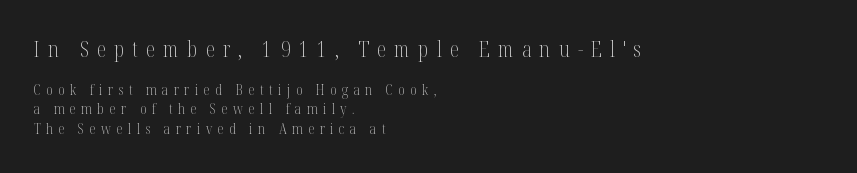
The image shows 21 px text type, upright; set left-aligned, normal line spacing (1.39x), unusually wide letter spacing (+0.39 em), not underlined; the first (top) block is 1.5x larger.
